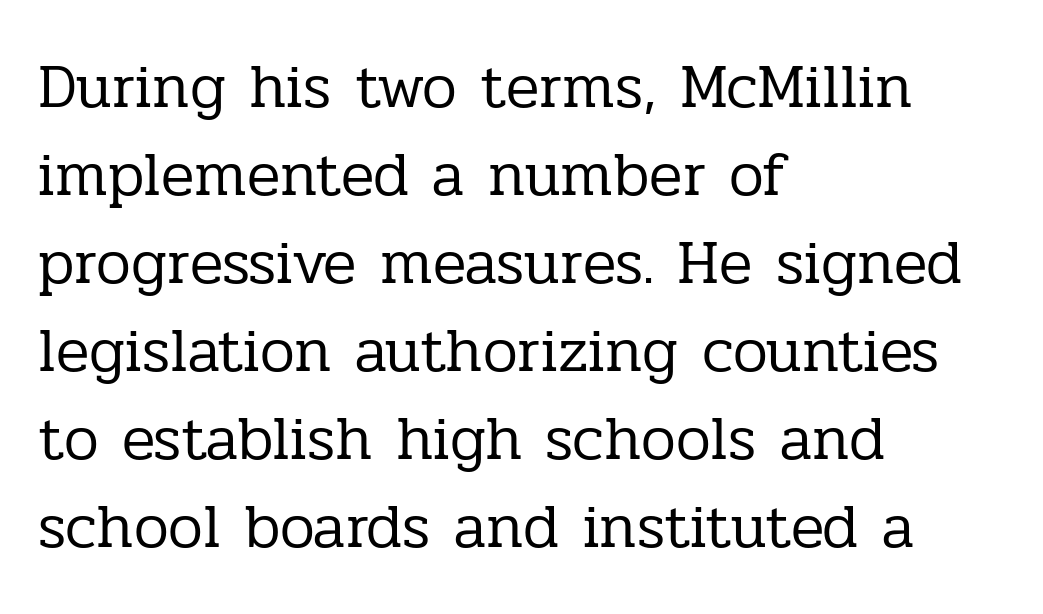
The image shows 62 px regular-weight serif type, upright; set left-aligned, normal line spacing (1.42x), normal letter spacing, not underlined; low stroke contrast and a medium x-height.
